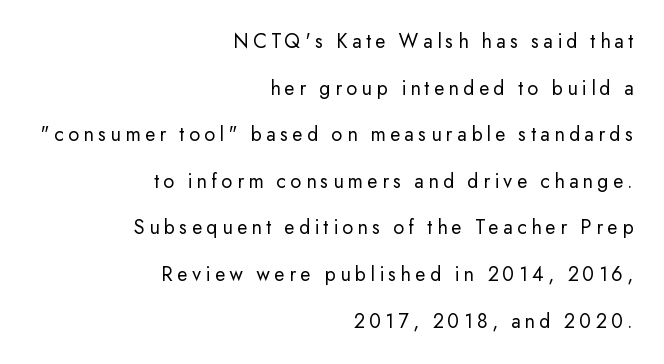
The image shows 21 px text type, upright; set right-aligned, loose line spacing (2.22x), unusually wide letter spacing (+0.21 em), not underlined.
